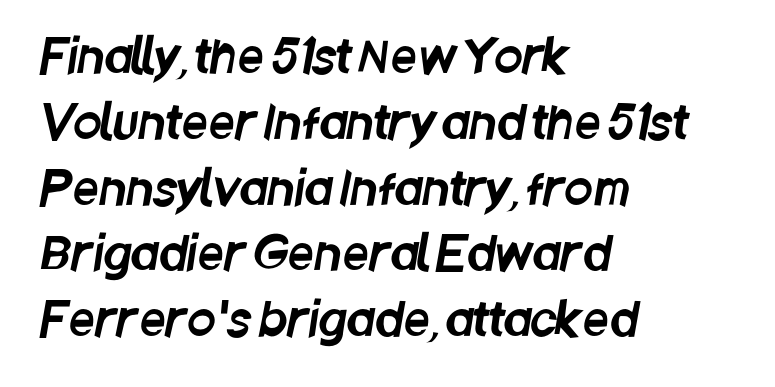
The type is set solid horizontally, with unmodified tracking. Typographically, this falls in the sans-serif category. Baseline-to-baseline distance is the conventional proportion of letter height. These lines stack with their left ends in a neat column. Each letter keeps its own natural width here, so spacing adapts to shape.
